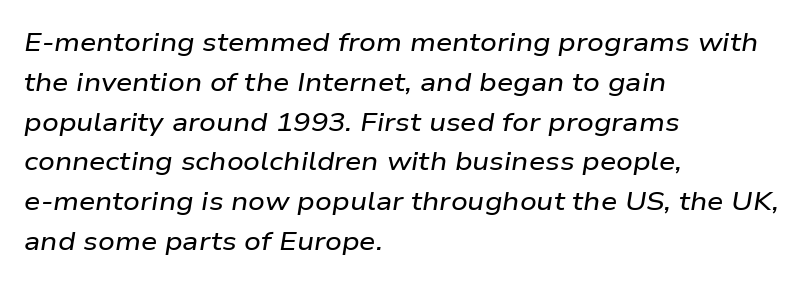
Q: Is the text italic (slanted)? A: Yes, it leans right by about 9 degrees.
Q: Is the text underlined? A: No.
Q: How is the paragraph aligned? A: Left-aligned.
Q: Is the spacing between letters normal or unusually wide? A: Normal.
Q: Is the spacing between lines tight, normal or loose? A: Normal.
